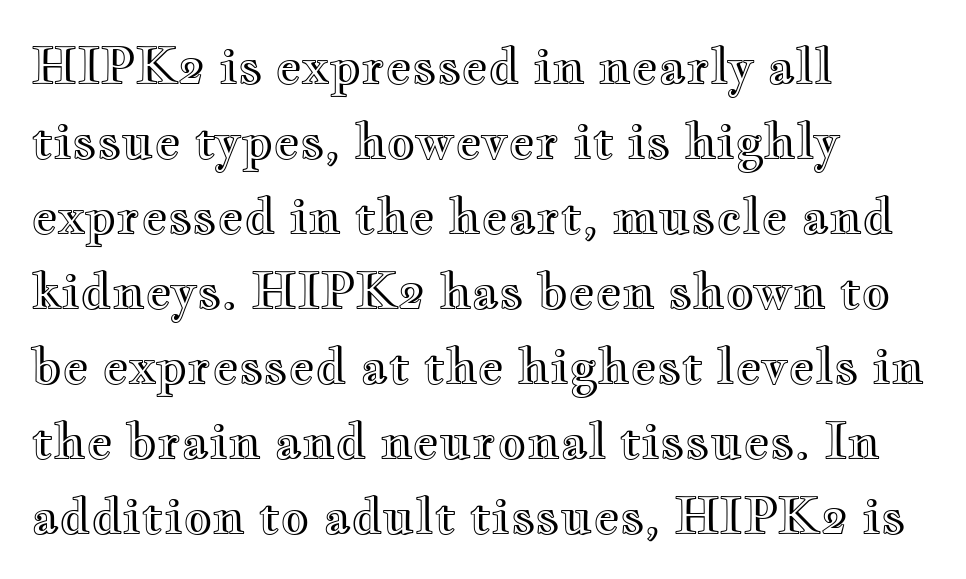
The letters advance in unequal steps, a hallmark of proportional type. Designer's note — italics off, roman on. The typesetter chose a ragged-right arrangement here. Vertical spacing — default.
